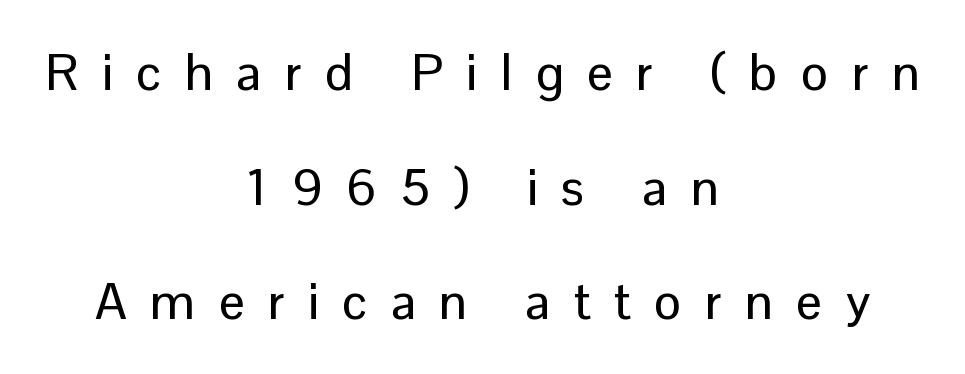
{"serif": "no", "italic": "no", "width": "normal", "stroke_contrast": "low", "x_height": "medium", "monospaced": "no", "underline": "no", "align": "center", "line_spacing": "loose", "line_spacing_ratio": 2.25, "letter_spacing": "wide", "letter_spacing_em": 0.46, "glyph_px": 51}
